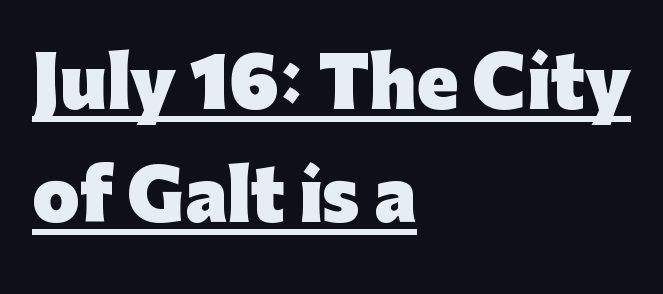
Q: Is the text bold? A: Yes.
Q: Is the text italic (slanted)? A: No, it is upright.
Q: Is the typeface a serif or a sans-serif typeface? A: Sans-serif.
Q: Is the text underlined? A: Yes.
Q: How is the paragraph aligned? A: Left-aligned.
Q: Is the spacing between letters normal or unusually wide? A: Normal.
Q: Is the spacing between lines tight, normal or loose? A: Normal.
Q: Width (condensed, normal, or wide)? A: Normal.
Q: Stroke contrast? A: Low.
Q: x-height? A: Medium.
Q: Monospaced? A: No.
